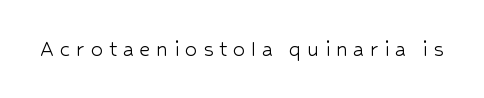
{"italic": "no", "bold": "no", "underline": "no", "letter_spacing": "wide", "letter_spacing_em": 0.24, "glyph_px": 24}
